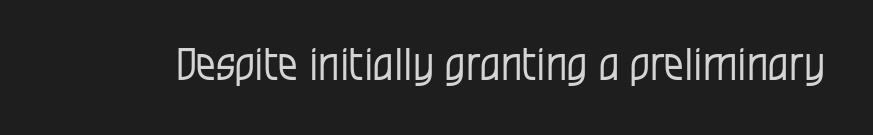
The image shows 44 px regular-weight, condensed sans-serif type, upright; set normal letter spacing, not underlined; low stroke contrast and a large x-height.
